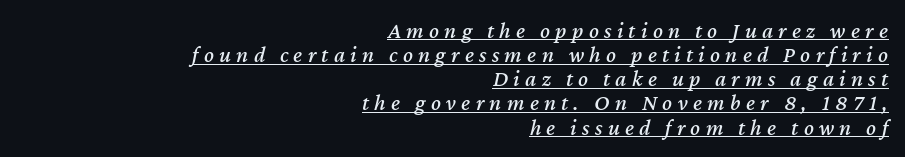
Every row of glyphs terminates at an identical x-position on the right. Words appear elongated and porous because spacing is wide. The typesetter has applied underlining to the passage shown. One glance says dense: line gaps are narrower than usual. Style check: oblique.
